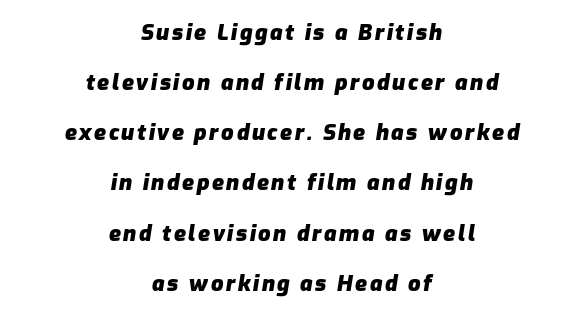
{"italic": "yes", "lean": "right", "slant_degrees": 9, "bold": "yes", "underline": "no", "align": "center", "line_spacing": "loose", "line_spacing_ratio": 2.28, "glyph_px": 22}
